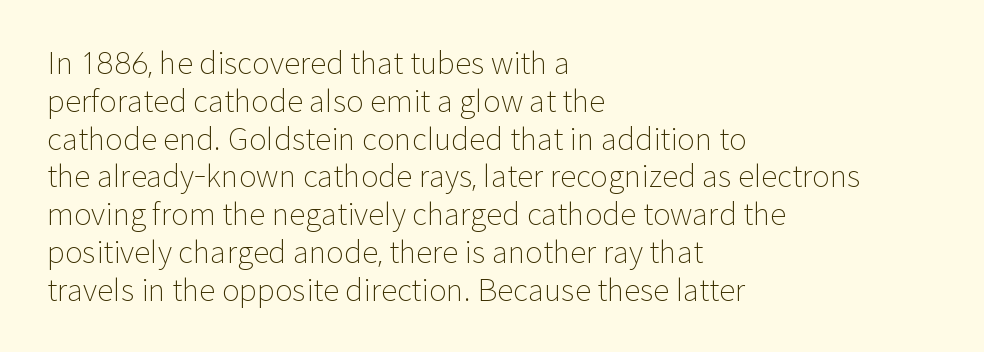
The foot of each line stays bare and open. Stroke thickness stays within the range of a standard reading face or lighter. Does the leading feel generous? No, just average. Here the designer chose a conventional face with non-uniform glyph widths.
